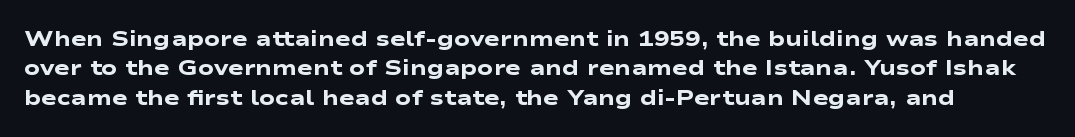
The image shows 21 px bold type; set normal line spacing (1.4x), normal letter spacing, not underlined.
